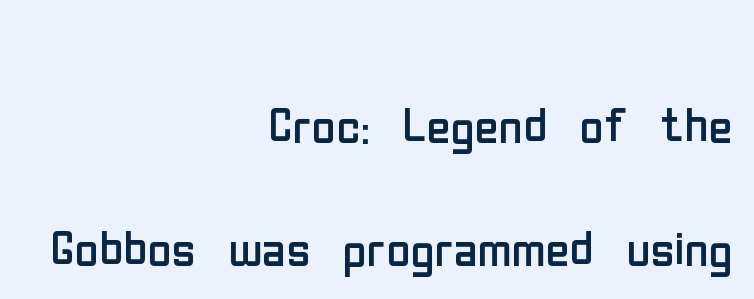
{"serif": "no", "italic": "no", "bold": "no", "weight": "regular", "width": "condensed", "stroke_contrast": "low", "x_height": "medium", "monospaced": "no", "underline": "no", "align": "right", "line_spacing_ratio": 1.86, "letter_spacing": "normal", "letter_spacing_em": 0.0, "glyph_px": 66}
